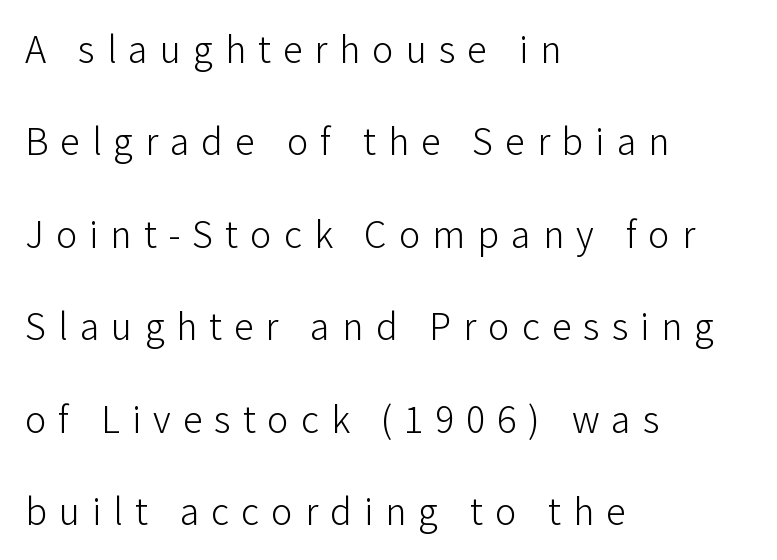
{"serif": "no", "italic": "no", "bold": "no", "weight": "light", "width": "normal", "stroke_contrast": "low", "x_height": "medium", "monospaced": "no", "underline": "no", "align": "left", "line_spacing": "loose", "line_spacing_ratio": 2.31, "letter_spacing": "wide", "letter_spacing_em": 0.3, "glyph_px": 40}
